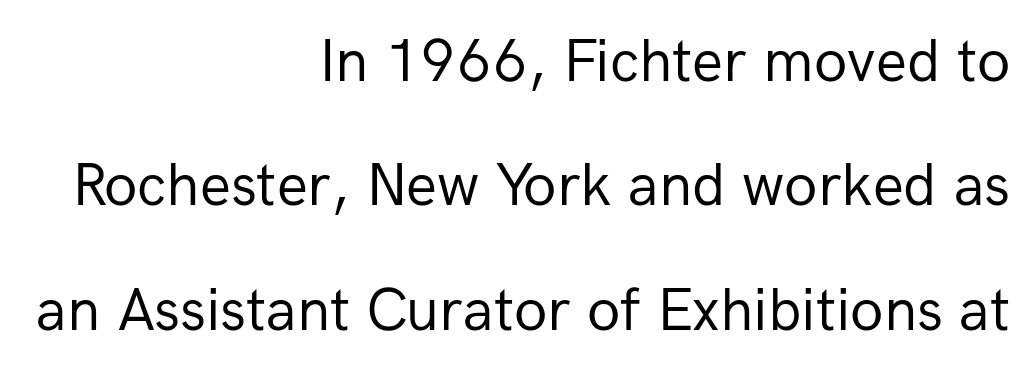
Q: Is the text bold? A: No.
Q: Is the text italic (slanted)? A: No, it is upright.
Q: Is the typeface a serif or a sans-serif typeface? A: Sans-serif.
Q: Is the text underlined? A: No.
Q: How is the paragraph aligned? A: Right-aligned.
Q: Is the spacing between letters normal or unusually wide? A: Normal.
Q: Is the spacing between lines tight, normal or loose? A: Loose.
Q: Width (condensed, normal, or wide)? A: Normal.
Q: Stroke contrast? A: Low.
Q: x-height? A: Medium.
Q: Monospaced? A: No.
